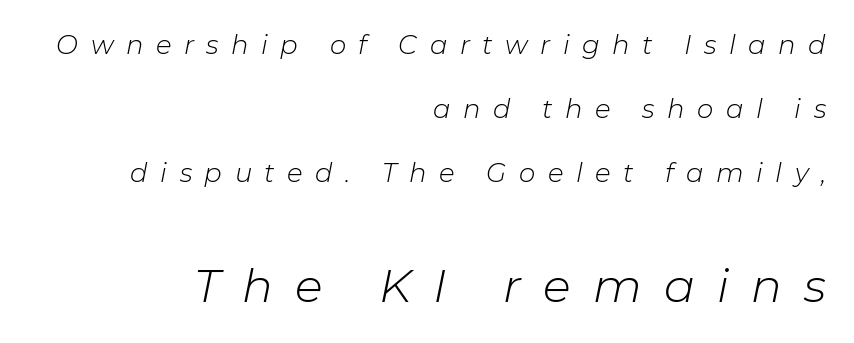
The image shows 46 px light type, italic (leaning right); set right-aligned, loose line spacing (2.47x), unusually wide letter spacing (+0.48 em), not underlined; the second (bottom) block is 1.77x larger; low stroke contrast and a medium x-height.
